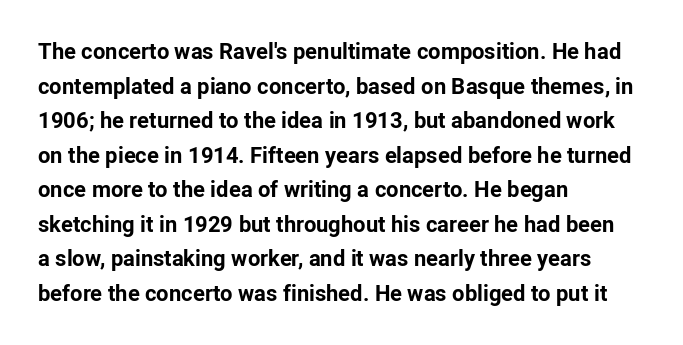
{"italic": "no", "bold": "yes", "underline": "no", "align": "left", "line_spacing": "normal", "line_spacing_ratio": 1.57, "letter_spacing": "normal", "letter_spacing_em": 0.0, "glyph_px": 22}
